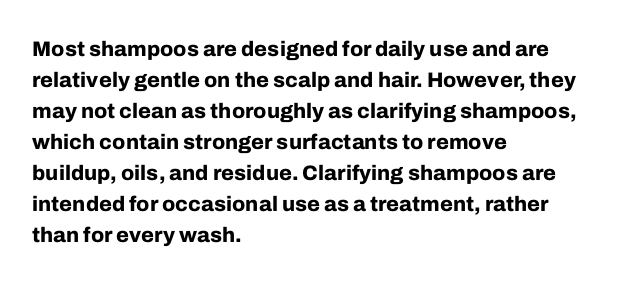
{"italic": "no", "bold": "yes", "underline": "no", "align": "left", "line_spacing": "normal", "line_spacing_ratio": 1.48, "letter_spacing": "normal", "letter_spacing_em": 0.0, "glyph_px": 21}
